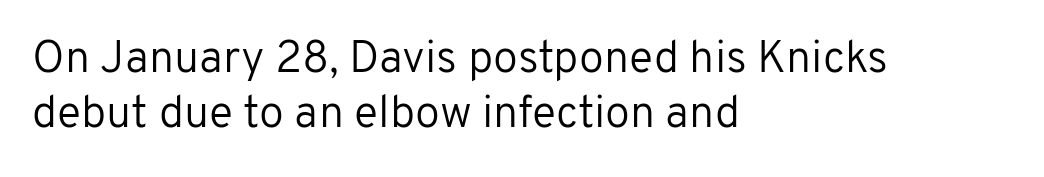
Q: Is the text bold? A: No.
Q: Is the text italic (slanted)? A: No, it is upright.
Q: Is the typeface a serif or a sans-serif typeface? A: Sans-serif.
Q: Is the text underlined? A: No.
Q: How is the paragraph aligned? A: Left-aligned.
Q: Is the spacing between letters normal or unusually wide? A: Normal.
Q: Width (condensed, normal, or wide)? A: Normal.
Q: Stroke contrast? A: Low.
Q: x-height? A: Medium.
Q: Monospaced? A: No.
